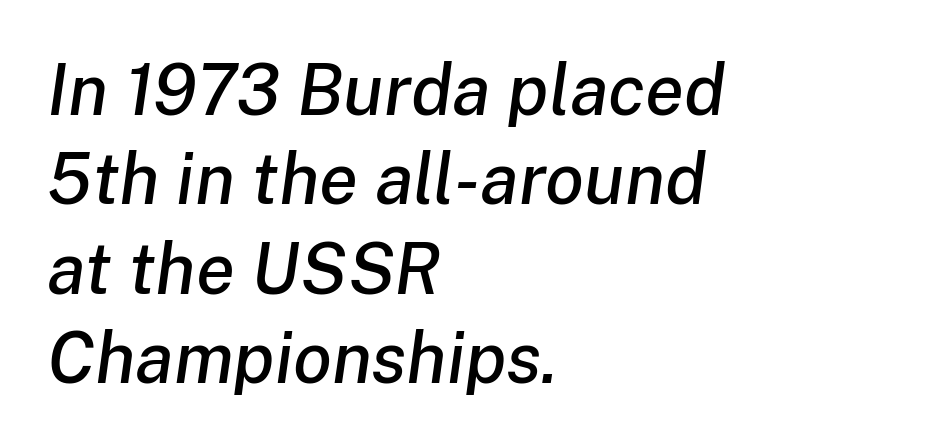
Q: Is the text italic (slanted)? A: Yes, it leans right by about 8 degrees.
Q: Is the text underlined? A: No.
Q: How is the paragraph aligned? A: Left-aligned.
Q: Is the spacing between letters normal or unusually wide? A: Normal.
Q: Is the spacing between lines tight, normal or loose? A: Normal.
Q: Width (condensed, normal, or wide)? A: Normal.
Q: Stroke contrast? A: Low.
Q: x-height? A: Medium.
Q: Monospaced? A: No.
